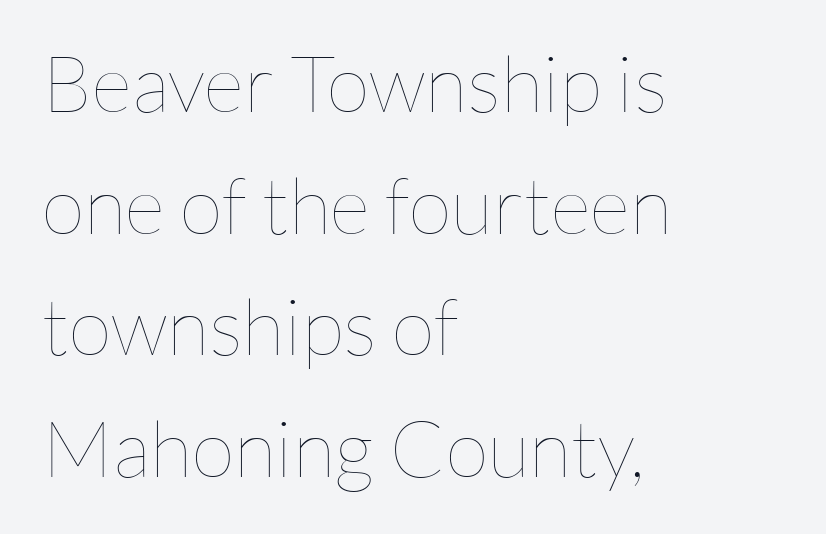
The face used here is rendered with its standard letterfit. The letters advance in unequal steps, a hallmark of proportional type. The space beneath each line is pristine and unruled. Leftover space on each line is placed entirely after the last word. Ordinary non-slanted type is in use. Unbolded letterforms with no extra heft.
